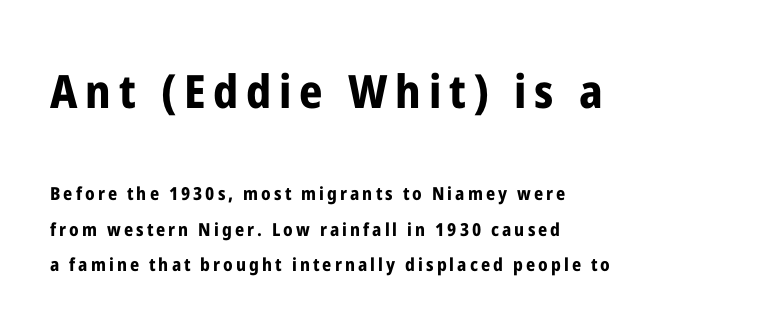
The image shows 46 px bold, condensed sans-serif type, upright; set left-aligned, loose line spacing (1.97x), not underlined; the first (top) block is 2.56x larger; low stroke contrast and a medium x-height.
